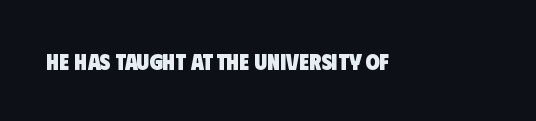
{"bold": "yes", "underline": "no", "letter_spacing": "normal", "letter_spacing_em": 0.0, "glyph_px": 23}
